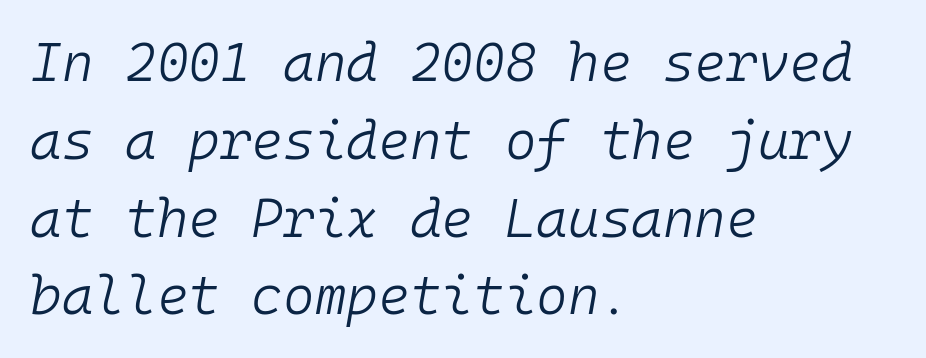
Q: Is the text bold? A: No.
Q: Is the text italic (slanted)? A: Yes, it leans right by about 10 degrees.
Q: Is the text underlined? A: No.
Q: How is the paragraph aligned? A: Left-aligned.
Q: Is the spacing between letters normal or unusually wide? A: Normal.
Q: Is the spacing between lines tight, normal or loose? A: Normal.
Q: Width (condensed, normal, or wide)? A: Normal.
Q: Stroke contrast? A: Low.
Q: x-height? A: Medium.
Q: Monospaced? A: Yes.
